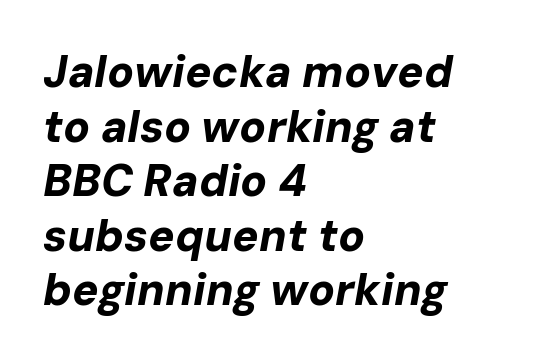
Left-aligned paragraph, ragged on the right. Proportional: the letters do not fall into vertical columns. Typesetter's note: full bold, strokes at maximum text heaviness. The letters sit at their default tracking, neither squeezed nor spread. Anything drawn beneath the words? Only blank space.
